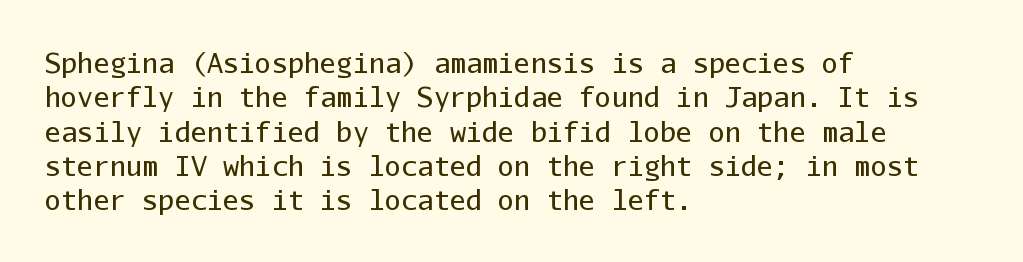
The letterforms sit at book weight or below. Honestly, the letter spacing is just normal — you wouldn't notice it. The type sits square on the baseline with zero lean. Unmarked baselines from the first word to the last. The text block is weighted toward the left margin, trailing off unevenly rightward. The designer left line spacing at the default.
